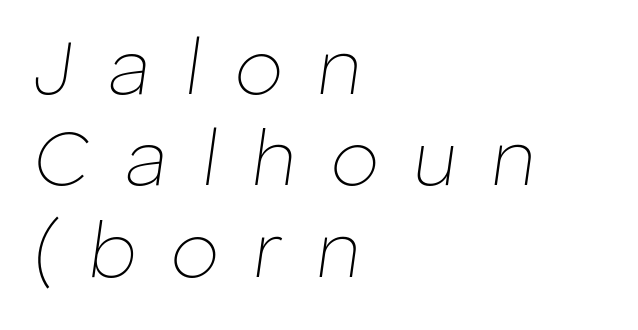
{"italic": "yes", "lean": "right", "slant_degrees": 8, "bold": "no", "weight": "thin", "width": "normal", "stroke_contrast": "low", "x_height": "medium", "monospaced": "no", "underline": "no", "align": "left", "line_spacing_ratio": 1.17, "letter_spacing": "wide", "letter_spacing_em": 0.44, "glyph_px": 78}
